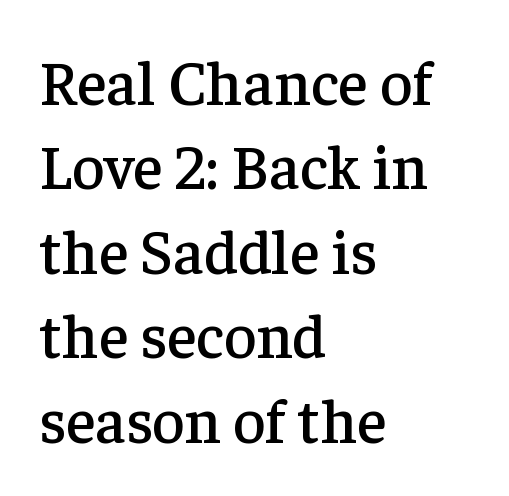
This block has exactly the height ordinary leading produces. Is the letter spacing exaggerated? No — it looks like the ordinary default. The face used here is proportionally spaced, like ordinary book or web type. The type family on display is of the serif kind. The specimen omits any rule beneath the text block's lines. The paragraph shown leans on its left margin.
